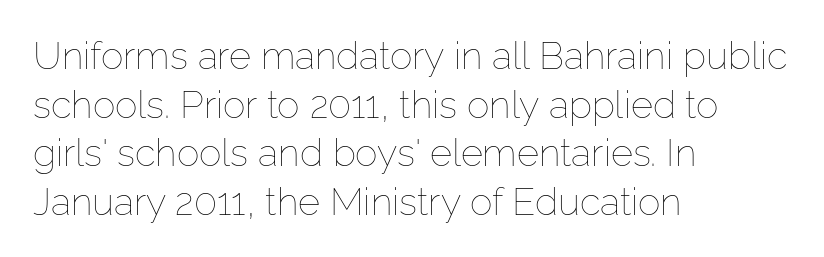
{"italic": "no", "bold": "no", "weight": "thin", "width": "normal", "stroke_contrast": "low", "x_height": "medium", "monospaced": "no", "underline": "no", "align": "left", "line_spacing": "normal", "line_spacing_ratio": 1.28, "letter_spacing": "normal", "letter_spacing_em": 0.0, "glyph_px": 38}
